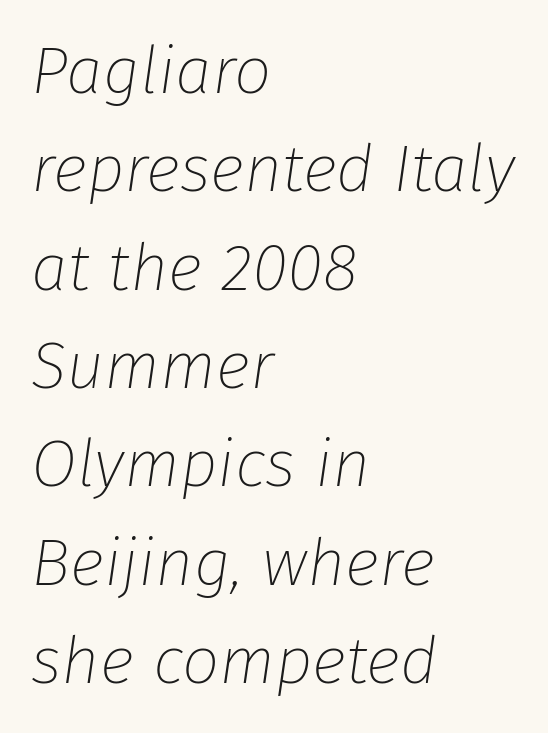
Q: Is the text bold? A: No.
Q: Is the text italic (slanted)? A: Yes, it leans right by about 8 degrees.
Q: Is the text underlined? A: No.
Q: How is the paragraph aligned? A: Left-aligned.
Q: Is the spacing between letters normal or unusually wide? A: Normal.
Q: Is the spacing between lines tight, normal or loose? A: Normal.
Q: Width (condensed, normal, or wide)? A: Normal.
Q: Stroke contrast? A: Low.
Q: x-height? A: Medium.
Q: Monospaced? A: No.
